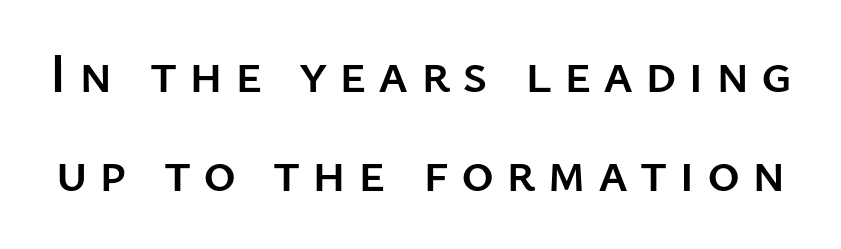
The image shows 56 px sans-serif type, upright; set line spacing 1.77x, unusually wide letter spacing (+0.21 em), not underlined; low stroke contrast and a medium x-height.
